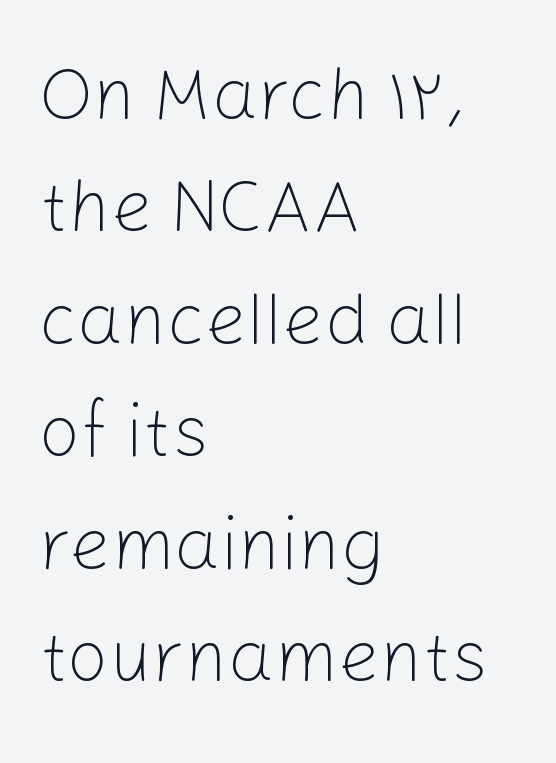
Q: Is the text bold? A: No.
Q: Is the text italic (slanted)? A: No, it is upright.
Q: Is the typeface a serif or a sans-serif typeface? A: Sans-serif.
Q: Is the text underlined? A: No.
Q: How is the paragraph aligned? A: Left-aligned.
Q: Is the spacing between letters normal or unusually wide? A: Normal.
Q: Is the spacing between lines tight, normal or loose? A: Normal.
Q: Width (condensed, normal, or wide)? A: Normal.
Q: Stroke contrast? A: Low.
Q: x-height? A: Medium.
Q: Monospaced? A: No.
